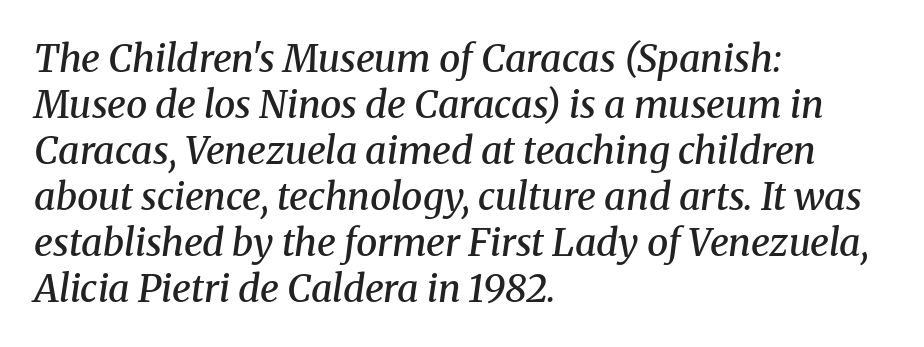
The image shows 38 px semibold serif type, italic (leaning right); set left-aligned, line spacing 1.21x, normal letter spacing, not underlined; medium stroke contrast and a medium x-height.
